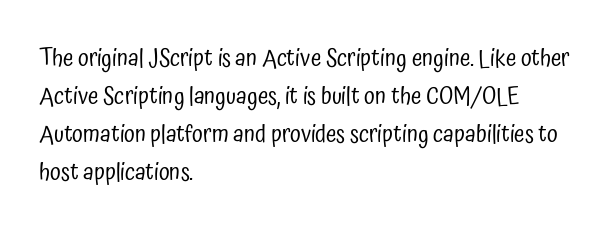
Is there much room between lines? A standard amount, neither cramped nor airy. A roman cut, with each character standing at attention. How are the letters spaced? Ordinarily, with no added tracking. This rendering features lettering with no underline. The paragraph shown leans on its left margin. The weight tops out at a normal text grade.
